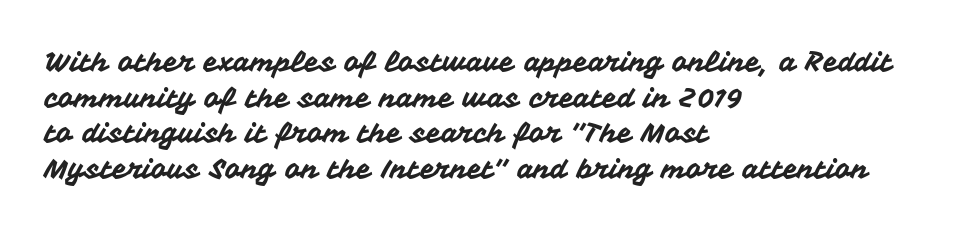
Line spacing here is normal. A bare baseline throughout the passage. Does the copy run flush right? No — it runs flush left. You could call the tracking neutral — neither tight nor loose.
